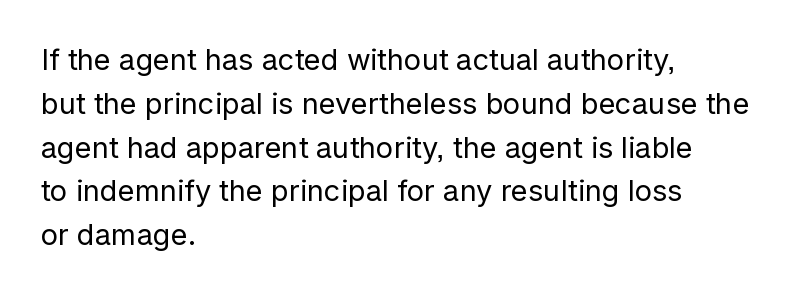
This is not heavy type; no bold has been used. A typesetter would call this proportional, since set widths differ per character. Compared with typical body copy, the letter spacing here is the same. The passage shown is not underscored anywhere.
